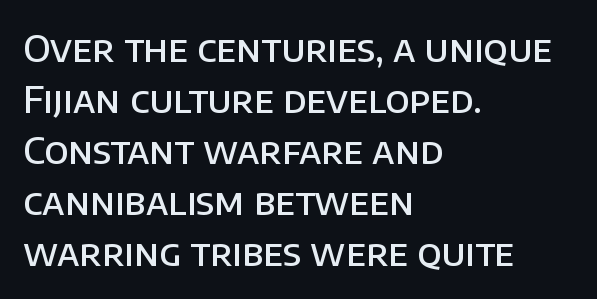
{"serif": "no", "italic": "no", "bold": "semi", "weight": "semibold", "width": "normal", "stroke_contrast": "low", "x_height": "large", "monospaced": "no", "underline": "no", "align": "left", "line_spacing": "normal", "line_spacing_ratio": 1.38, "letter_spacing": "normal", "letter_spacing_em": 0.0, "glyph_px": 37}
